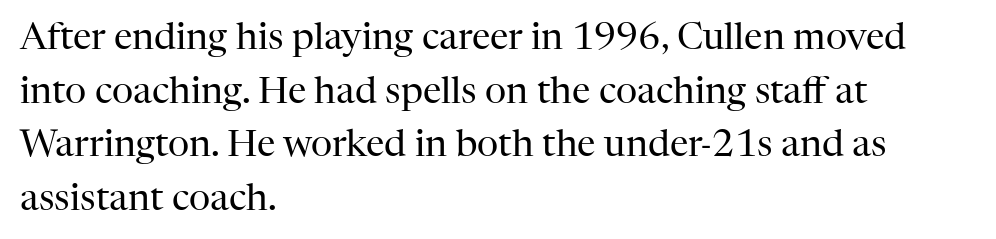
Q: Is the text bold? A: No.
Q: Is the text italic (slanted)? A: No, it is upright.
Q: Is the typeface a serif or a sans-serif typeface? A: Serif.
Q: Is the text underlined? A: No.
Q: How is the paragraph aligned? A: Left-aligned.
Q: Is the spacing between letters normal or unusually wide? A: Normal.
Q: Is the spacing between lines tight, normal or loose? A: Normal.
Q: Width (condensed, normal, or wide)? A: Normal.
Q: Stroke contrast? A: High.
Q: x-height? A: Medium.
Q: Monospaced? A: No.
